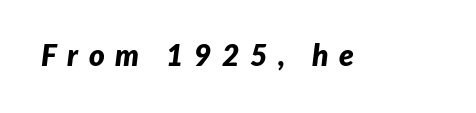
Students, note that the glyphs here are deliberately spaced far apart. The passage shown is typed in a proportional face where columns would drift. The passage shown is emphatically bold. Posture: slanted. Lines of text with bare space underneath.
